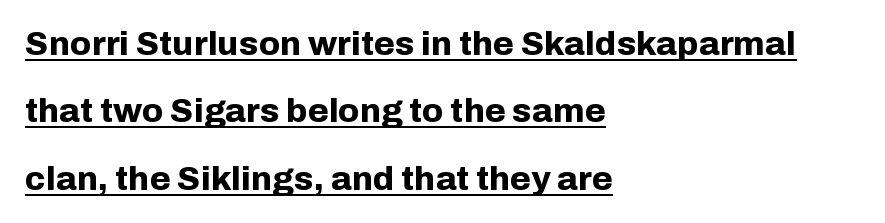
{"serif": "no", "italic": "no", "bold": "yes", "weight": "bold", "width": "normal", "stroke_contrast": "low", "x_height": "medium", "monospaced": "no", "underline": "yes", "align": "left", "line_spacing": "loose", "line_spacing_ratio": 1.98, "letter_spacing": "normal", "letter_spacing_em": 0.0, "glyph_px": 34}
